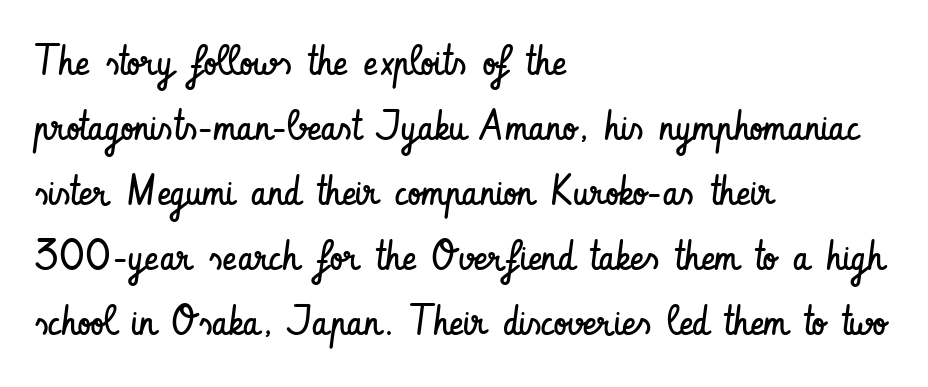
{"serif": "no", "italic": "no", "bold": "no", "weight": "regular", "width": "condensed", "stroke_contrast": "low", "x_height": "small", "monospaced": "no", "underline": "no", "align": "left", "line_spacing": "normal", "line_spacing_ratio": 1.55, "letter_spacing": "normal", "letter_spacing_em": 0.0, "glyph_px": 42}
